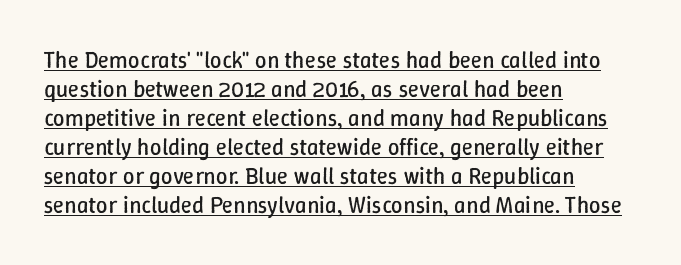
Q: Is the text bold? A: No.
Q: Is the text italic (slanted)? A: No, it is upright.
Q: Is the text underlined? A: Yes.
Q: How is the paragraph aligned? A: Left-aligned.
Q: Is the spacing between letters normal or unusually wide? A: Normal.
Q: Is the spacing between lines tight, normal or loose? A: Normal.
